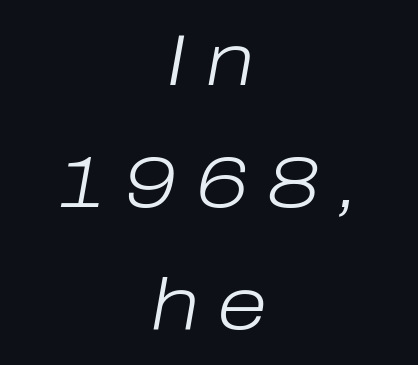
The vertical gap from one line to the next is medium. The paragraph has two soft edges and a firm central axis. Is the type heavy? It reads as light-to-regular instead. Does the lettering tilt? It does — this is italic. Spacing between characters has been opened up far beyond the box default. Varying glyph widths throughout — classic text-font behaviour.
